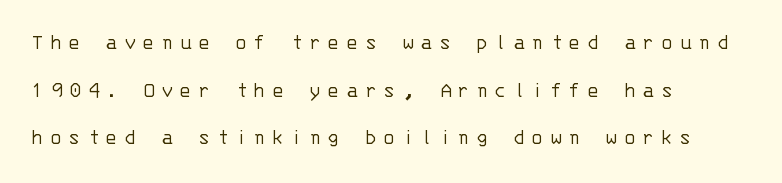
Q: Is the text bold? A: No.
Q: Is the text italic (slanted)? A: No, it is upright.
Q: Is the text underlined? A: No.
Q: How is the paragraph aligned? A: Left-aligned.
Q: Is the spacing between letters normal or unusually wide? A: Unusually wide.
Q: Is the spacing between lines tight, normal or loose? A: Loose.
